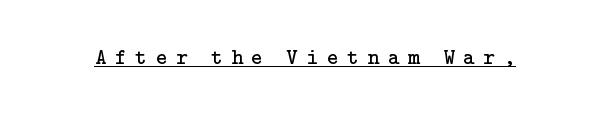
The passage shown is underscored from start to finish. Quick note: not italic, upright. On a weight scale, this lands at 450 or below. Short note: letters widely spaced.
